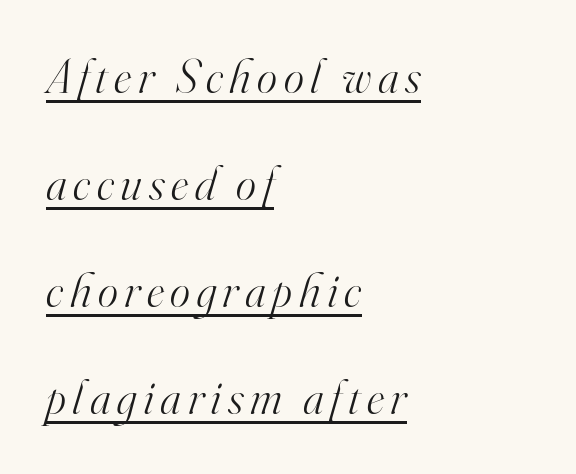
Style check: oblique. The lines are quadded left. Line spacing here is loose. The type family on display is of the serif kind. A rule runs beneath these lines of type.
